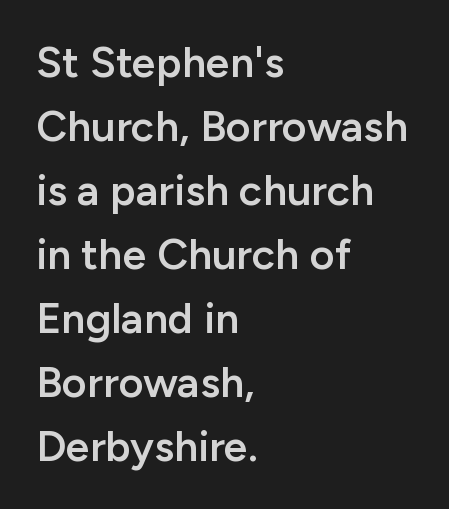
Q: Is the text bold? A: Semi-bold.
Q: Is the text italic (slanted)? A: No, it is upright.
Q: Is the typeface a serif or a sans-serif typeface? A: Sans-serif.
Q: Is the text underlined? A: No.
Q: How is the paragraph aligned? A: Left-aligned.
Q: Is the spacing between letters normal or unusually wide? A: Normal.
Q: Is the spacing between lines tight, normal or loose? A: Normal.
Q: Width (condensed, normal, or wide)? A: Normal.
Q: Stroke contrast? A: Low.
Q: x-height? A: Medium.
Q: Monospaced? A: No.
